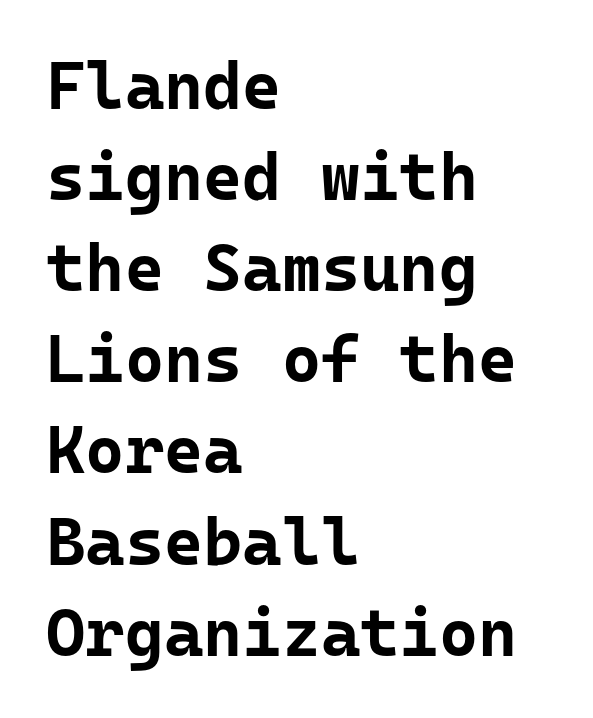
Check the space under the baseline: it is left empty. Does extra space separate the letters? No, they use regular spacing. A dark, heavy texture on the line: the type is bold. Posture: upright roman.
